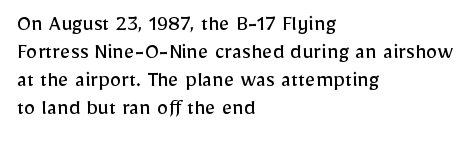
The image shows 23 px text type, upright; set left-aligned, line spacing 1.22x, normal letter spacing, not underlined.
